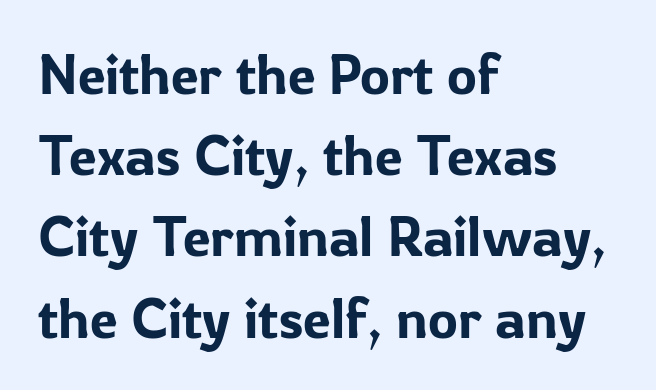
Vertical strokes here are truly vertical. Vertically, the passage feels balanced, rows spaced as you'd expect. Is this a fixed-width face? No — the glyphs have proportional, varying widths. What stands out about the letter spacing? Nothing — it is the standard amount. This sample uses a sans-serif face.
